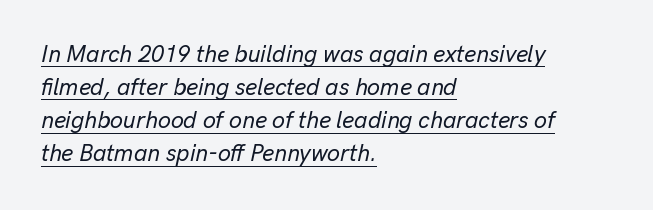
{"italic": "yes", "lean": "right", "slant_degrees": 13, "underline": "yes", "align": "left", "line_spacing": "normal", "line_spacing_ratio": 1.44, "letter_spacing": "normal", "letter_spacing_em": 0.0, "glyph_px": 23}
